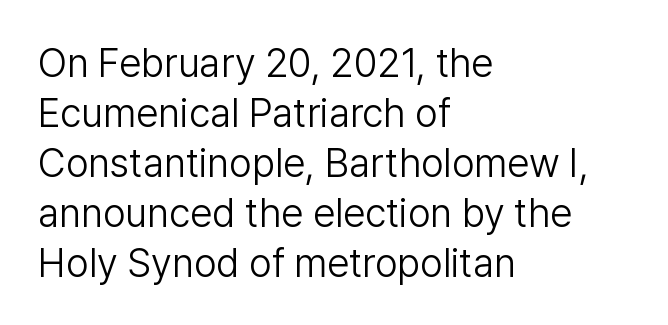
No letter is thick-stroked: the sample isn't bold. A clean baseline with only descenders dipping below it. A normal amount of white space separates one row of letters from the next. Leftover space on each line is placed entirely after the last word. There is no visible air inserted between adjacent glyphs. Ordinary non-slanted type is in use.
